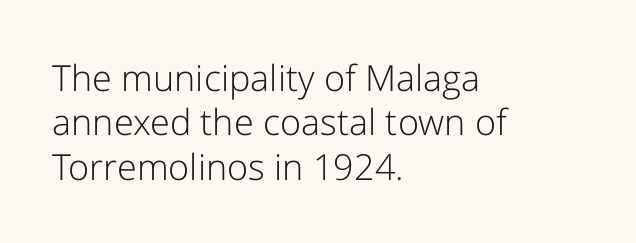
{"serif": "no", "italic": "no", "bold": "no", "weight": "light", "width": "normal", "stroke_contrast": "low", "x_height": "medium", "monospaced": "no", "underline": "no", "align": "left", "line_spacing_ratio": 1.23, "letter_spacing": "normal", "letter_spacing_em": 0.0, "glyph_px": 36}
